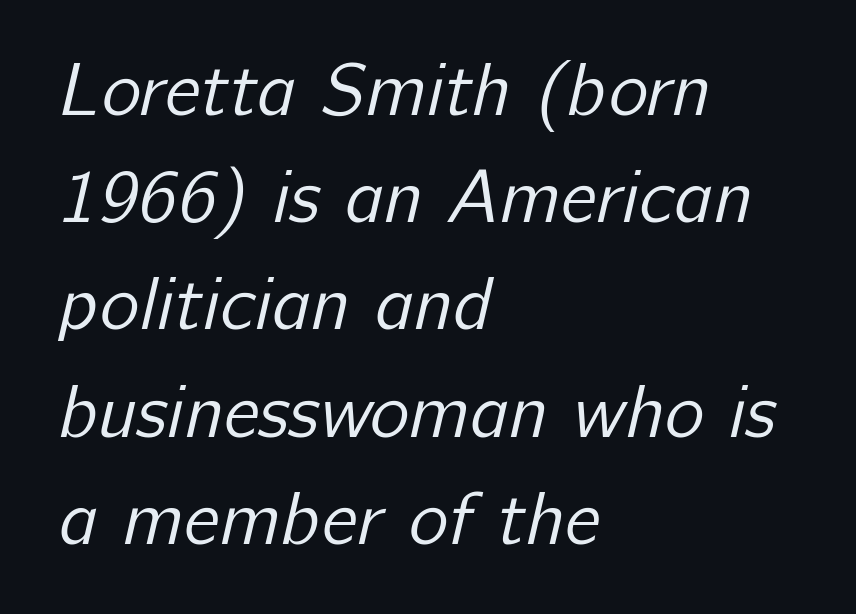
Caption: face not bold, strokes unweighted. Short note: letters normally spaced. Think of a printed novel: that variable character pitch is what you see here. Regular leading. Beneath every word, the page is bare. Unlike a traditional serif, this face leaves its strokes unadorned.
